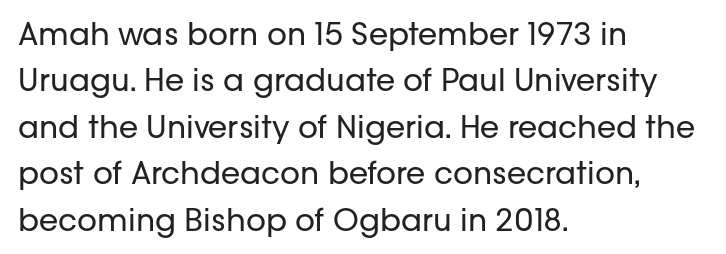
The image shows 31 px regular-weight sans-serif type, upright; set left-aligned, normal line spacing (1.5x), normal letter spacing, not underlined; low stroke contrast and a medium x-height.
